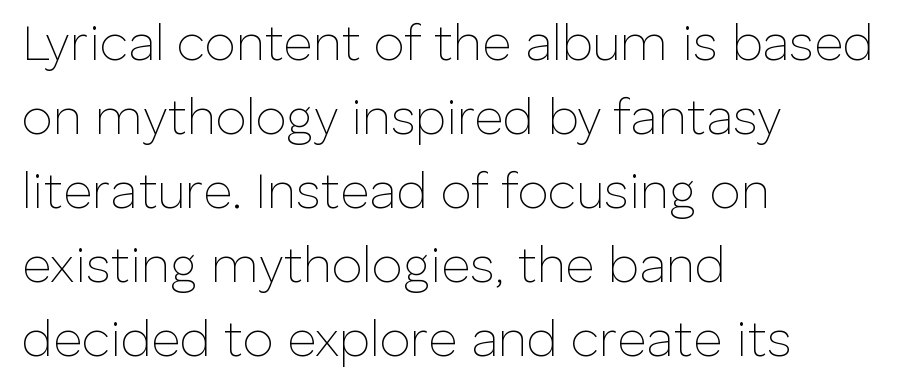
Q: Is the text bold? A: No.
Q: Is the text italic (slanted)? A: No, it is upright.
Q: Is the typeface a serif or a sans-serif typeface? A: Sans-serif.
Q: Is the text underlined? A: No.
Q: How is the paragraph aligned? A: Left-aligned.
Q: Is the spacing between letters normal or unusually wide? A: Normal.
Q: Is the spacing between lines tight, normal or loose? A: Normal.
Q: Width (condensed, normal, or wide)? A: Normal.
Q: Stroke contrast? A: Low.
Q: x-height? A: Medium.
Q: Monospaced? A: No.
